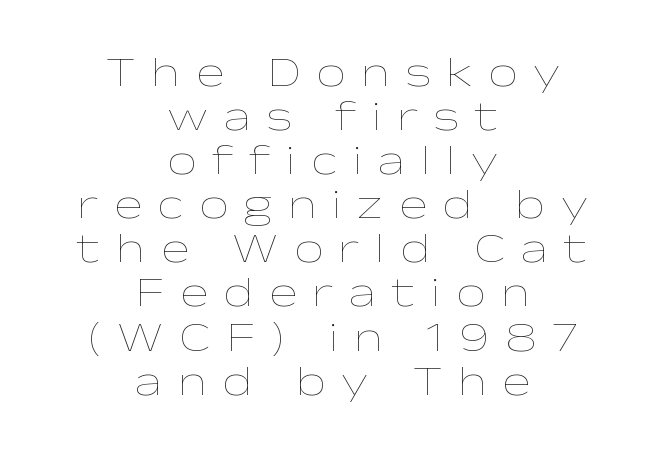
Q: Is the text bold? A: No.
Q: Is the text italic (slanted)? A: No, it is upright.
Q: Is the text underlined? A: No.
Q: How is the paragraph aligned? A: Centered.
Q: Is the spacing between letters normal or unusually wide? A: Unusually wide.
Q: Is the spacing between lines tight, normal or loose? A: Tight.
Q: Width (condensed, normal, or wide)? A: Wide.
Q: Stroke contrast? A: Low.
Q: x-height? A: Medium.
Q: Monospaced? A: No.
